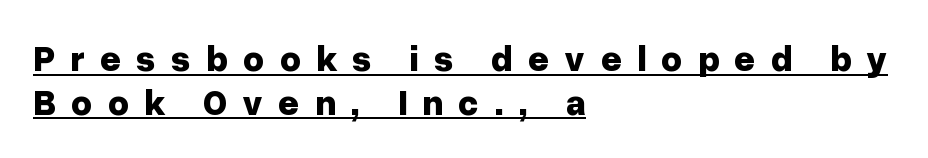
{"serif": "no", "italic": "no", "bold": "yes", "weight": "bold", "width": "normal", "stroke_contrast": "low", "x_height": "medium", "monospaced": "no", "underline": "yes", "align": "left", "line_spacing_ratio": 1.21, "letter_spacing": "wide", "letter_spacing_em": 0.42, "glyph_px": 36}
